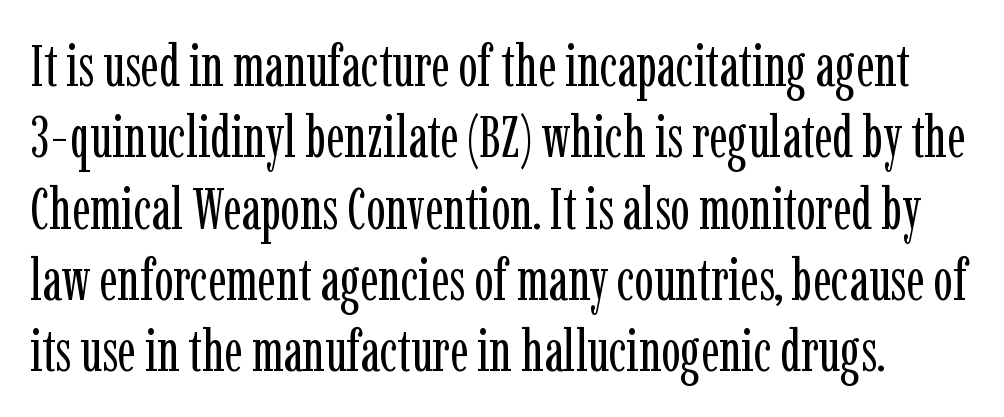
The image shows 58 px regular-weight, condensed serif type, upright; set line spacing 1.23x, normal letter spacing, not underlined; low stroke contrast and a medium x-height.
